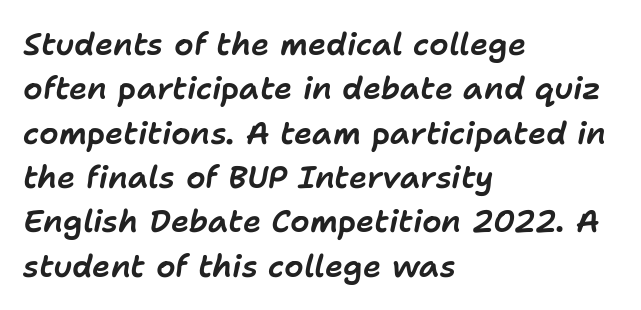
{"italic": "yes", "lean": "right", "slant_degrees": 11, "width": "normal", "stroke_contrast": "low", "x_height": "medium", "monospaced": "no", "underline": "no", "align": "left", "line_spacing": "normal", "line_spacing_ratio": 1.43, "letter_spacing": "normal", "letter_spacing_em": 0.0, "glyph_px": 31}
